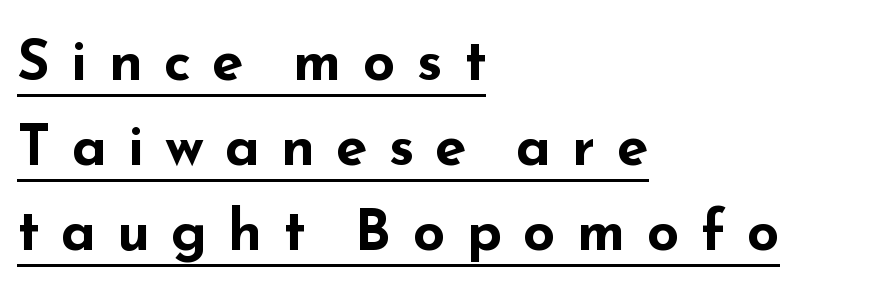
Q: Is the text bold? A: Yes.
Q: Is the text italic (slanted)? A: No, it is upright.
Q: Is the typeface a serif or a sans-serif typeface? A: Sans-serif.
Q: Is the text underlined? A: Yes.
Q: How is the paragraph aligned? A: Left-aligned.
Q: Is the spacing between letters normal or unusually wide? A: Unusually wide.
Q: Is the spacing between lines tight, normal or loose? A: Normal.
Q: Width (condensed, normal, or wide)? A: Wide.
Q: Stroke contrast? A: Low.
Q: x-height? A: Small.
Q: Monospaced? A: No.
